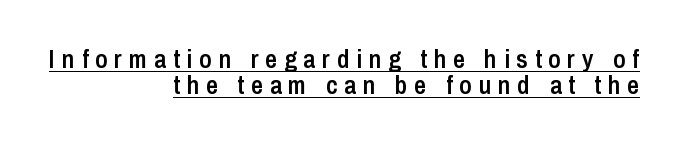
The image shows 26 px text type, upright; set right-aligned, tight line spacing (1.0x), unusually wide letter spacing (+0.26 em), underlined.
